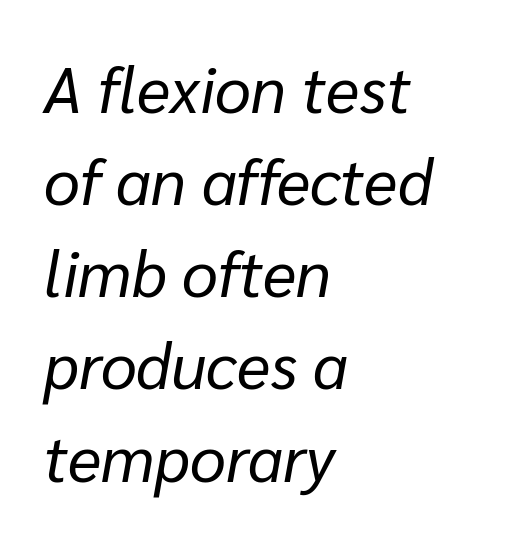
The image shows 64 px regular-weight type, italic (leaning right); set left-aligned, normal line spacing (1.44x), normal letter spacing, not underlined; low stroke contrast and a medium x-height.
